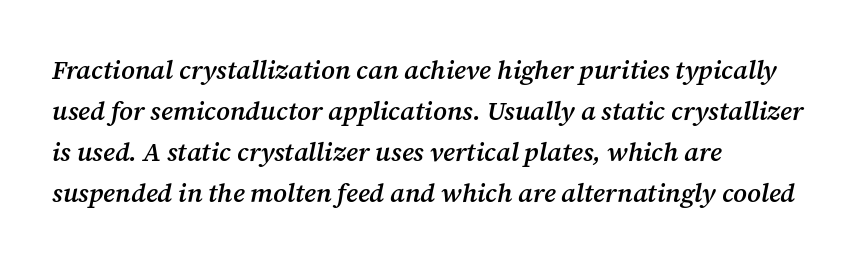
Q: Is the text bold? A: Semi-bold.
Q: Is the text italic (slanted)? A: Yes, it leans right by about 12 degrees.
Q: Is the text underlined? A: No.
Q: How is the paragraph aligned? A: Left-aligned.
Q: Is the spacing between letters normal or unusually wide? A: Normal.
Q: Is the spacing between lines tight, normal or loose? A: Normal.
